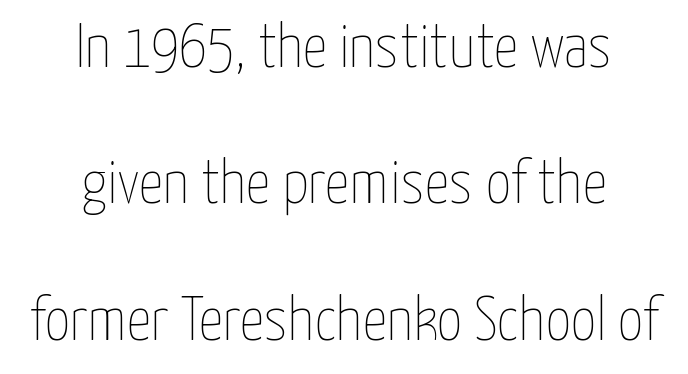
The image shows 62 px thin, condensed type, upright; set centered, loose line spacing (2.2x), normal letter spacing, not underlined; low stroke contrast and a medium x-height.
